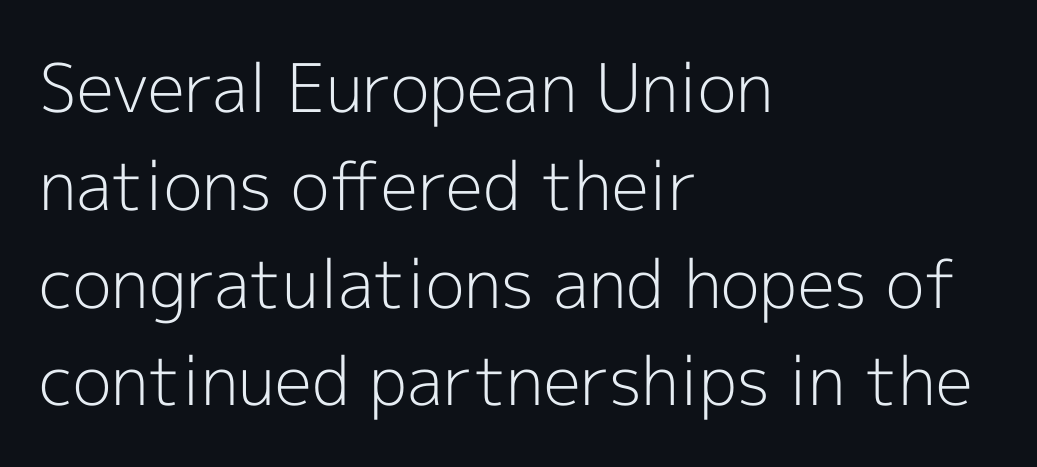
Left-aligned paragraph, ragged on the right. Is the letter spacing exaggerated? No — it looks like the ordinary default. The rendering uses natural spacing where letterforms have individual widths. Style check: upright.
